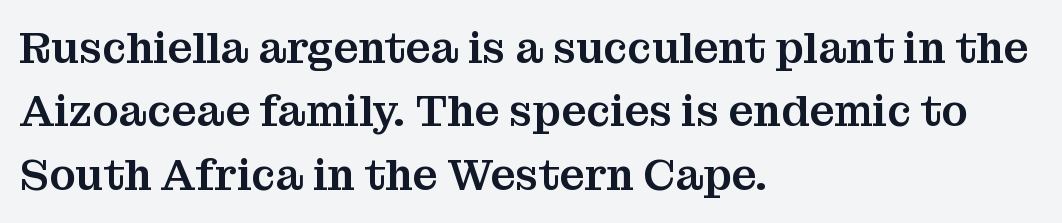
Look at the tracking — it's just the regular setting, nothing added. A student would call this left alignment; a typographer would say flush left, rag right. In terms of letterform style, serifs are clearly present. Is this a fixed-width face? No — the glyphs have proportional, varying widths. The area under the type is left untouched.
